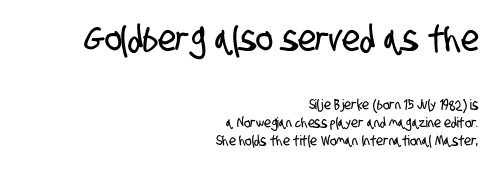
This sample has the flowing, uneven cadence of proportional lettering. The text was rendered using a sans face with plain stroke endings. Unmarked baselines from the first word to the last. Short note: letters normally spaced. Large over small — that's the arrangement of the two blocks here. Layout note: lines flush right.
